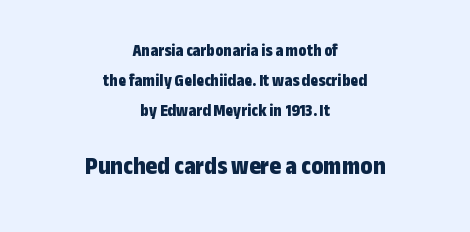
{"italic": "no", "bold": "yes", "underline": "no", "align": "center", "line_spacing_ratio": 1.77, "letter_spacing": "normal", "letter_spacing_em": 0.0, "larger_block": "second", "size_ratio": 1.47, "glyph_px": 25}
